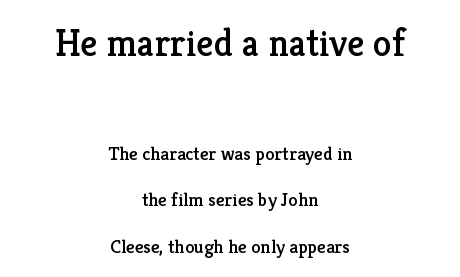
The image shows 38 px serif type, upright; set centered, loose line spacing (2.44x), normal letter spacing, not underlined; the first (top) block is 2.0x larger; low stroke contrast and a medium x-height.
